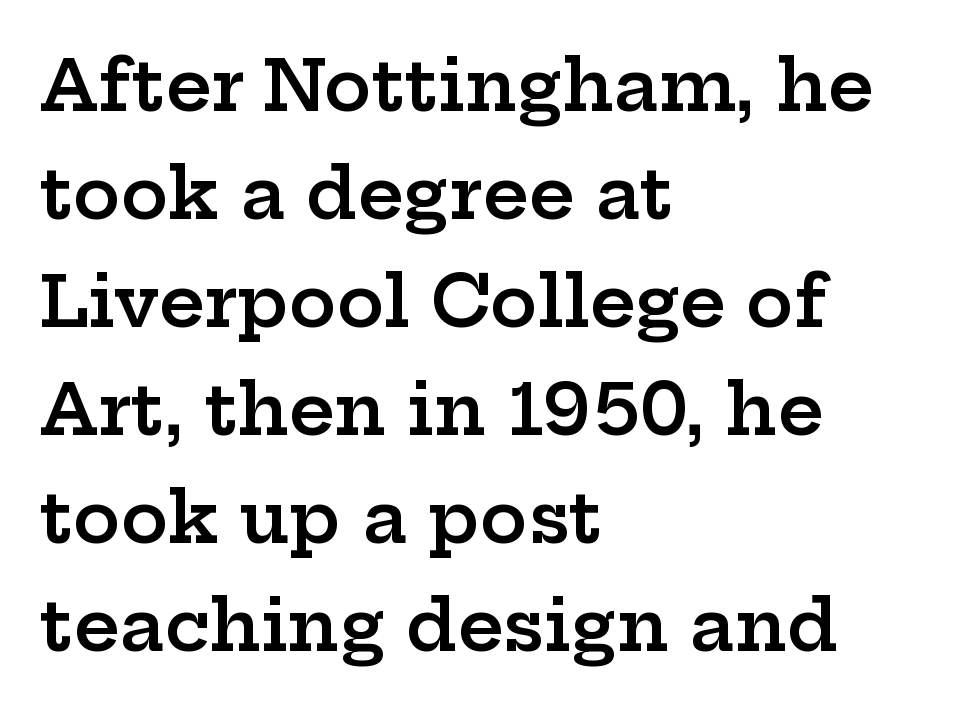
Q: Is the text bold? A: Semi-bold.
Q: Is the text italic (slanted)? A: No, it is upright.
Q: Is the typeface a serif or a sans-serif typeface? A: Serif.
Q: Is the text underlined? A: No.
Q: How is the paragraph aligned? A: Left-aligned.
Q: Is the spacing between letters normal or unusually wide? A: Normal.
Q: Is the spacing between lines tight, normal or loose? A: Normal.
Q: Width (condensed, normal, or wide)? A: Wide.
Q: Stroke contrast? A: Low.
Q: x-height? A: Medium.
Q: Monospaced? A: No.
